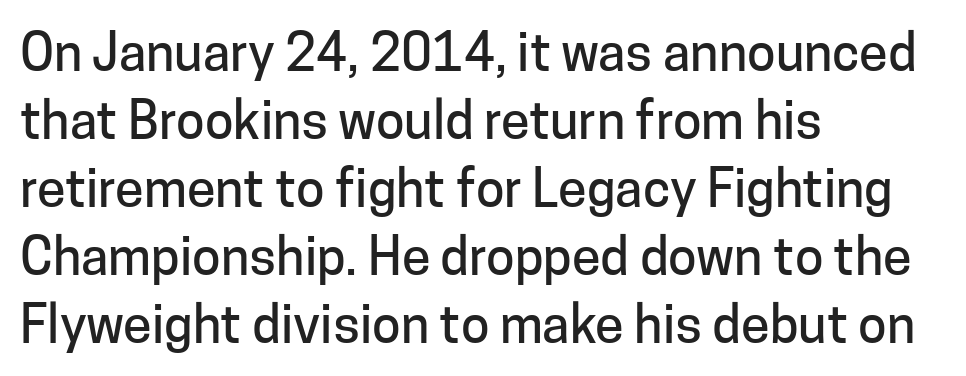
The image shows 52 px sans-serif type, upright; set left-aligned, normal line spacing (1.31x), normal letter spacing, not underlined; low stroke contrast and a medium x-height.
